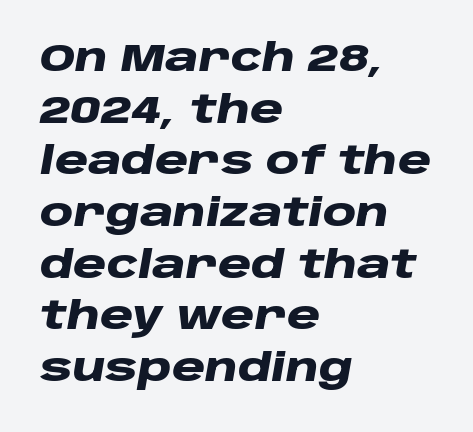
Q: Is the text bold? A: Yes.
Q: Is the text italic (slanted)? A: Yes, it leans right by about 10 degrees.
Q: Is the text underlined? A: No.
Q: How is the paragraph aligned? A: Left-aligned.
Q: Is the spacing between letters normal or unusually wide? A: Normal.
Q: Is the spacing between lines tight, normal or loose? A: Normal.
Q: Width (condensed, normal, or wide)? A: Wide.
Q: Stroke contrast? A: Low.
Q: x-height? A: Large.
Q: Monospaced? A: No.
